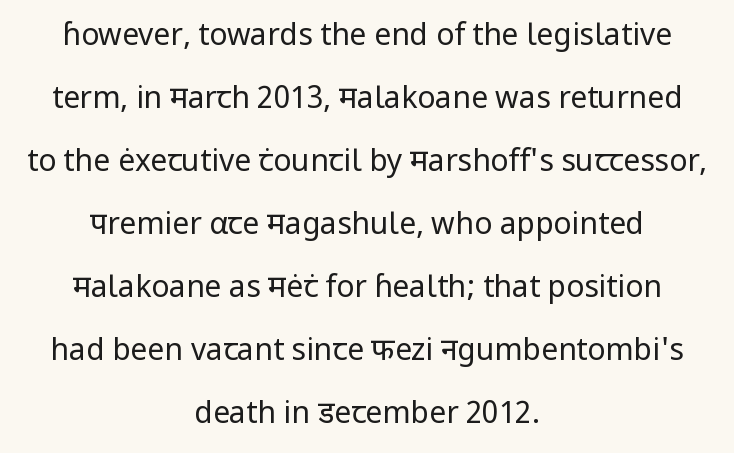
Q: Is the text bold? A: No.
Q: Is the text italic (slanted)? A: No, it is upright.
Q: Is the typeface a serif or a sans-serif typeface? A: Sans-serif.
Q: Is the text underlined? A: No.
Q: How is the paragraph aligned? A: Centered.
Q: Is the spacing between letters normal or unusually wide? A: Normal.
Q: Is the spacing between lines tight, normal or loose? A: Loose.
Q: Width (condensed, normal, or wide)? A: Normal.
Q: Stroke contrast? A: Low.
Q: x-height? A: Medium.
Q: Monospaced? A: No.
